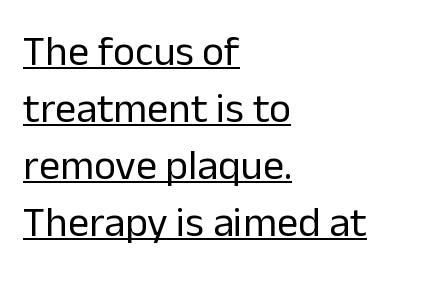
The image shows 42 px regular-weight sans-serif type, upright; set left-aligned, normal line spacing (1.36x), normal letter spacing, underlined; low stroke contrast and a medium x-height.
